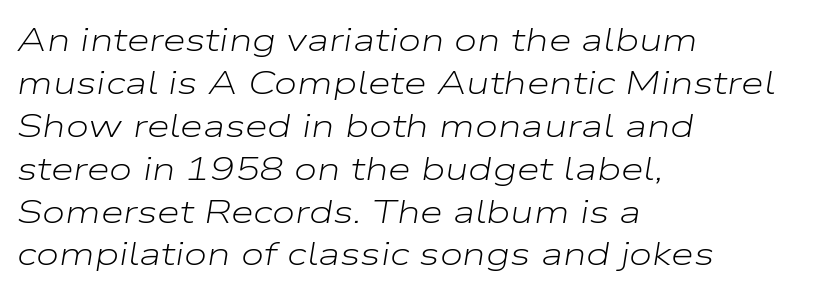
Q: Is the text bold? A: No.
Q: Is the text italic (slanted)? A: Yes, it leans right by about 9 degrees.
Q: Is the text underlined? A: No.
Q: How is the paragraph aligned? A: Left-aligned.
Q: Is the spacing between letters normal or unusually wide? A: Normal.
Q: Is the spacing between lines tight, normal or loose? A: Normal.
Q: Width (condensed, normal, or wide)? A: Wide.
Q: Stroke contrast? A: Low.
Q: x-height? A: Medium.
Q: Monospaced? A: No.
